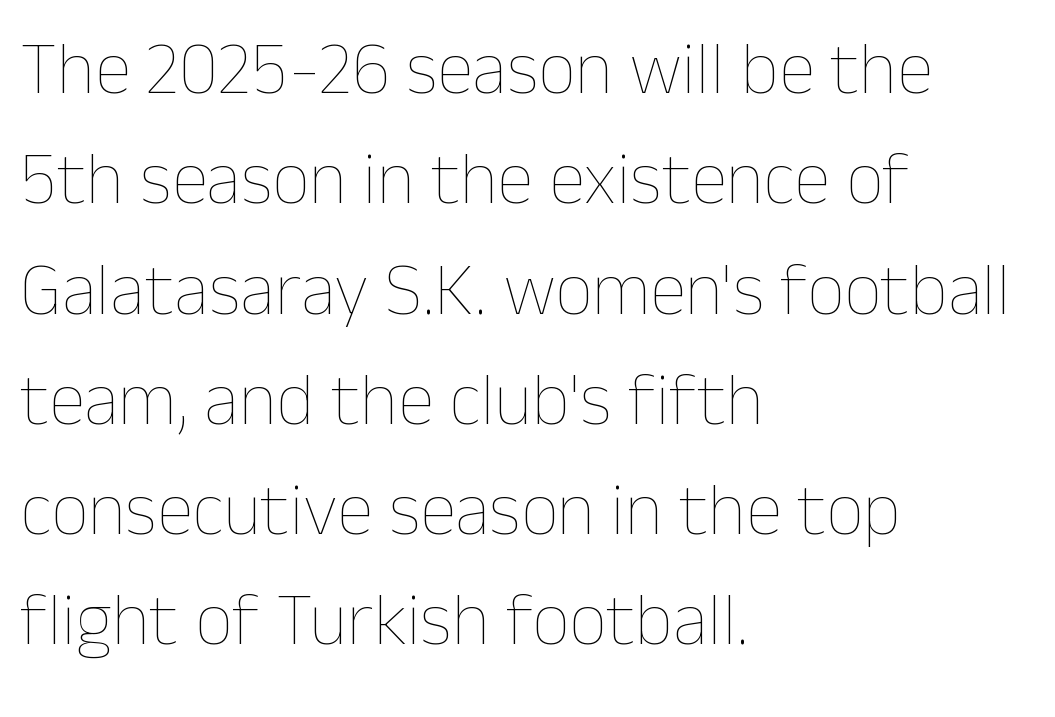
Q: Is the text bold? A: No.
Q: Is the text italic (slanted)? A: No, it is upright.
Q: Is the text underlined? A: No.
Q: How is the paragraph aligned? A: Left-aligned.
Q: Is the spacing between letters normal or unusually wide? A: Normal.
Q: Is the spacing between lines tight, normal or loose? A: Normal.
Q: Width (condensed, normal, or wide)? A: Normal.
Q: Stroke contrast? A: Low.
Q: x-height? A: Medium.
Q: Monospaced? A: No.
